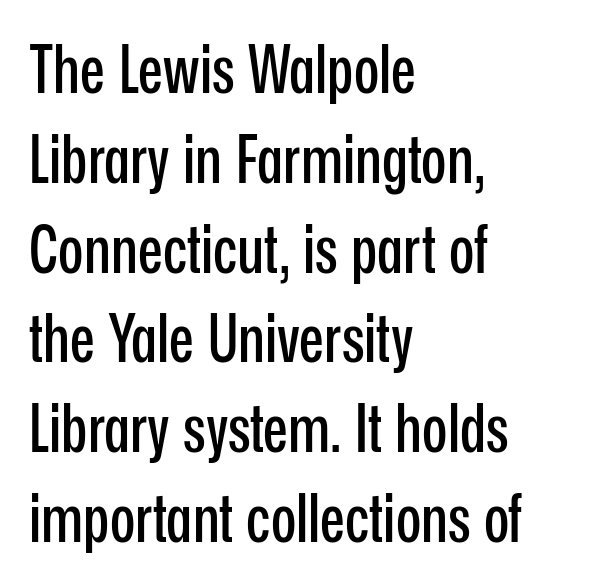
The image shows 66 px condensed sans-serif type, upright; set left-aligned, normal line spacing (1.36x), normal letter spacing, not underlined; low stroke contrast and a medium x-height.
